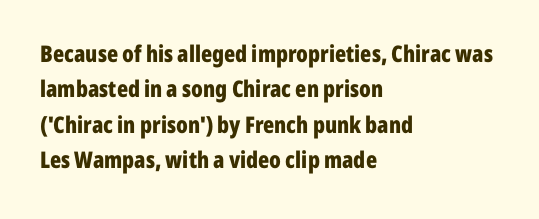
The strip under each line holds only bare page. The designer left line spacing at the default. Typeset ragged right — the left edge is the straight one. Heavy-handed strokes throughout: this text is bold.
